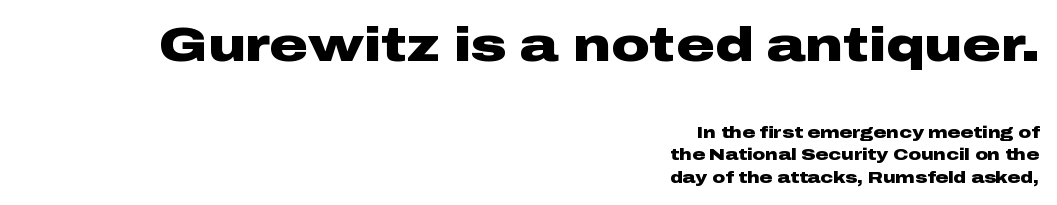
The image shows 48 px heavy, wide sans-serif type, upright; set right-aligned, normal line spacing (1.39x), normal letter spacing, not underlined; the first (top) block is 3.0x larger; low stroke contrast and a medium x-height.
